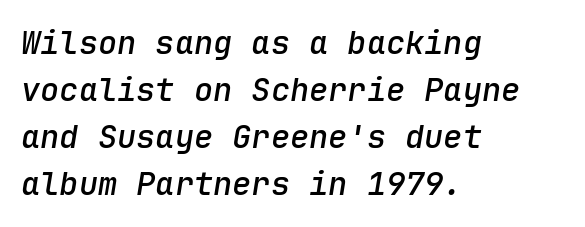
{"italic": "yes", "lean": "right", "slant_degrees": 9, "bold": "semi", "weight": "semibold", "width": "normal", "stroke_contrast": "low", "x_height": "medium", "monospaced": "yes", "underline": "no", "align": "left", "line_spacing": "normal", "line_spacing_ratio": 1.47, "letter_spacing": "normal", "letter_spacing_em": 0.0, "glyph_px": 32}
